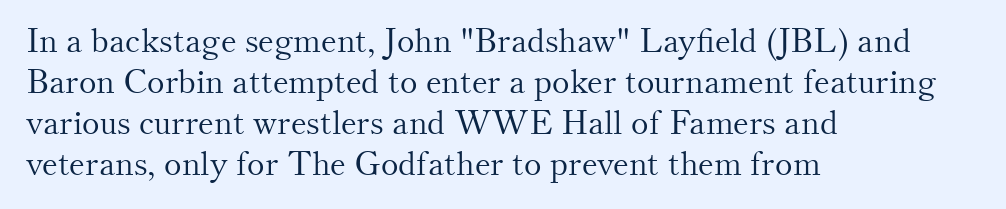
{"serif": "yes", "italic": "no", "bold": "no", "weight": "light", "width": "normal", "stroke_contrast": "medium", "x_height": "small", "monospaced": "no", "underline": "no", "align": "left", "line_spacing_ratio": 1.24, "letter_spacing": "normal", "letter_spacing_em": 0.0, "glyph_px": 33}
